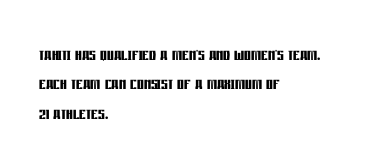
Q: Is the text bold? A: Yes.
Q: Is the text italic (slanted)? A: No, it is upright.
Q: Is the text underlined? A: No.
Q: How is the paragraph aligned? A: Left-aligned.
Q: Is the spacing between letters normal or unusually wide? A: Normal.
Q: Is the spacing between lines tight, normal or loose? A: Normal.
